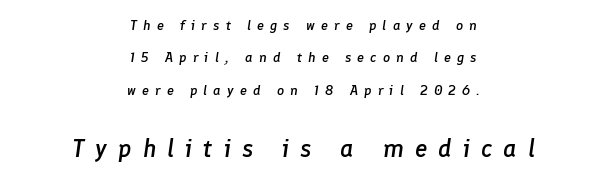
The vertical gap from one line to the next is large. Characters are canted at an angle relative to the baseline's perpendicular. Compared with typical body copy, the letter spacing here is much looser. Bare-footed words on every line. Which margin do the lines hug? Neither — every line sits in the middle. On the weight axis this lands at semibold, roughly 600.
